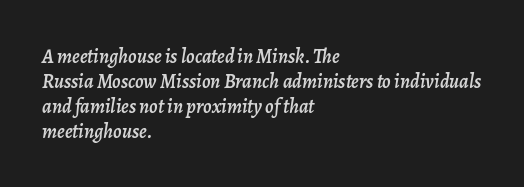
{"italic": "yes", "lean": "right", "slant_degrees": 7, "underline": "no", "align": "left", "line_spacing": "normal", "line_spacing_ratio": 1.25, "letter_spacing": "normal", "letter_spacing_em": 0.0, "glyph_px": 20}
